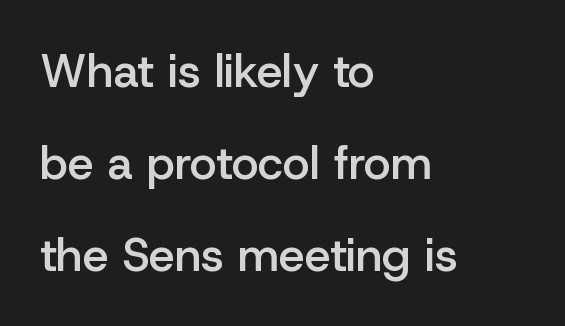
{"serif": "no", "italic": "no", "bold": "semi", "weight": "semibold", "width": "normal", "stroke_contrast": "low", "x_height": "medium", "monospaced": "no", "underline": "no", "align": "left", "line_spacing": "loose", "line_spacing_ratio": 2.0, "letter_spacing": "normal", "letter_spacing_em": 0.0, "glyph_px": 46}
